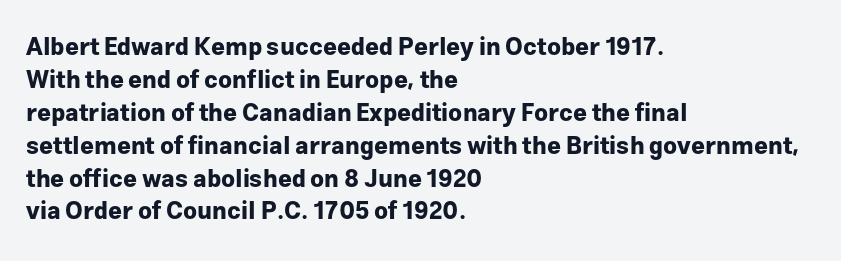
{"italic": "no", "bold": "yes", "underline": "no", "align": "left", "line_spacing": "normal", "line_spacing_ratio": 1.37, "letter_spacing": "normal", "letter_spacing_em": 0.0, "glyph_px": 24}
